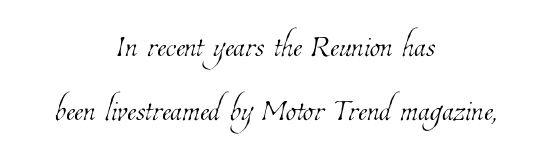
{"bold": "no", "weight": "thin", "width": "condensed", "stroke_contrast": "low", "x_height": "medium", "monospaced": "no", "underline": "no", "align": "center", "line_spacing": "normal", "line_spacing_ratio": 1.5, "letter_spacing": "normal", "letter_spacing_em": 0.0, "glyph_px": 43}
